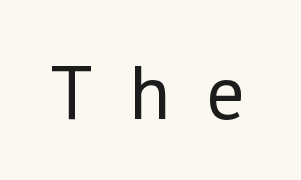
The image shows 77 px regular-weight sans-serif type, upright; set unusually wide letter spacing (+0.47 em), not underlined; low stroke contrast and a medium x-height.
